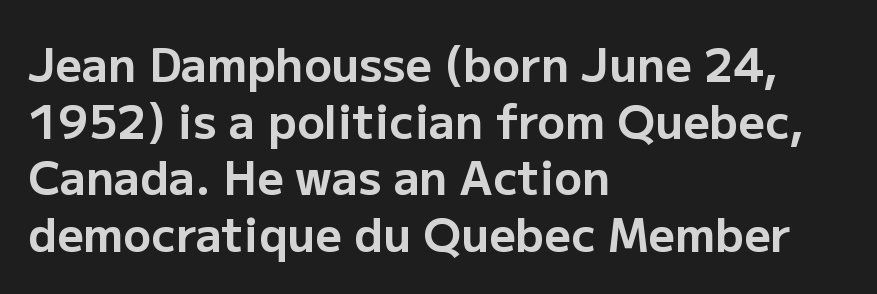
Q: Is the text bold? A: Yes.
Q: Is the text italic (slanted)? A: No, it is upright.
Q: Is the typeface a serif or a sans-serif typeface? A: Sans-serif.
Q: Is the text underlined? A: No.
Q: How is the paragraph aligned? A: Left-aligned.
Q: Is the spacing between letters normal or unusually wide? A: Normal.
Q: Width (condensed, normal, or wide)? A: Normal.
Q: Stroke contrast? A: Low.
Q: x-height? A: Medium.
Q: Monospaced? A: No.
